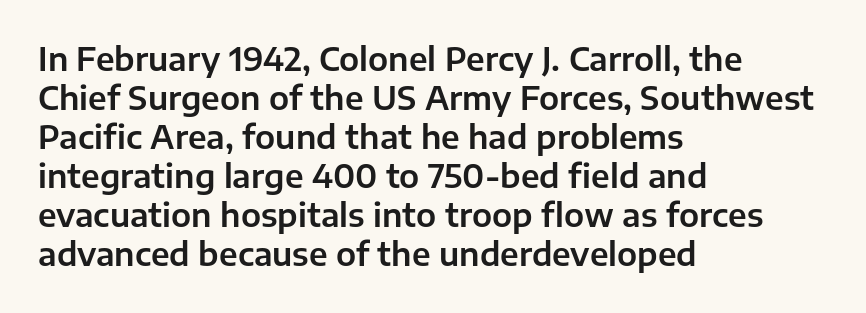
The passage shown is typed in a proportional face where columns would drift. Italic: no, the glyphs are upright roman. Lines of text with bare space underneath. Compared with a centered layout, this one pins lines to the left instead. Nothing sits at the stroke ends, so this counts as sans-serif. The rendering keeps characters at their native spacing.
